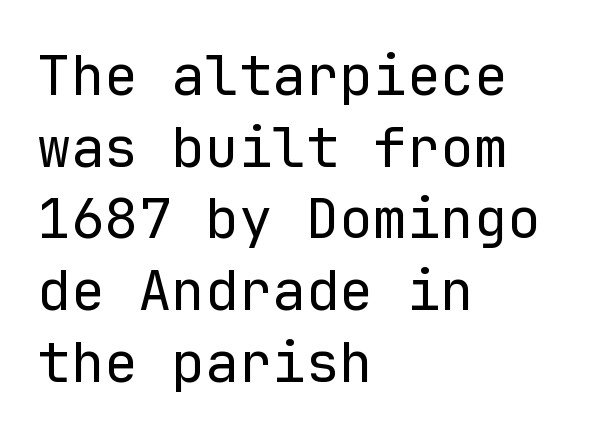
The image shows 56 px regular-weight sans-serif type, upright, monospaced; set left-aligned, normal line spacing (1.28x), normal letter spacing, not underlined; low stroke contrast and a medium x-height.
